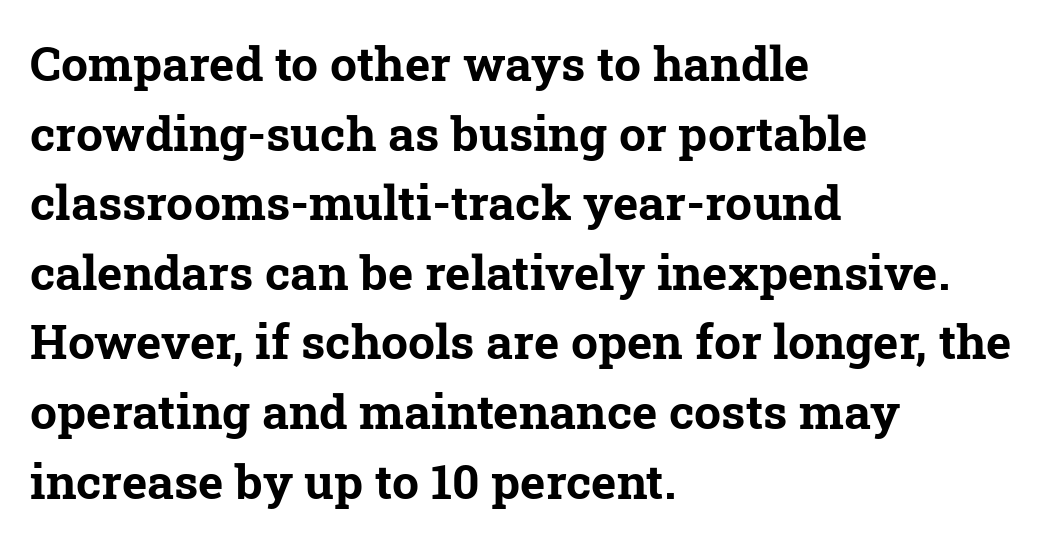
The letters advance in unequal steps, a hallmark of proportional type. The rendering shows small feet on the letterforms — a serif design. Letter spacing: default. The words here are not underlined. Quick note: interline space is typical.
